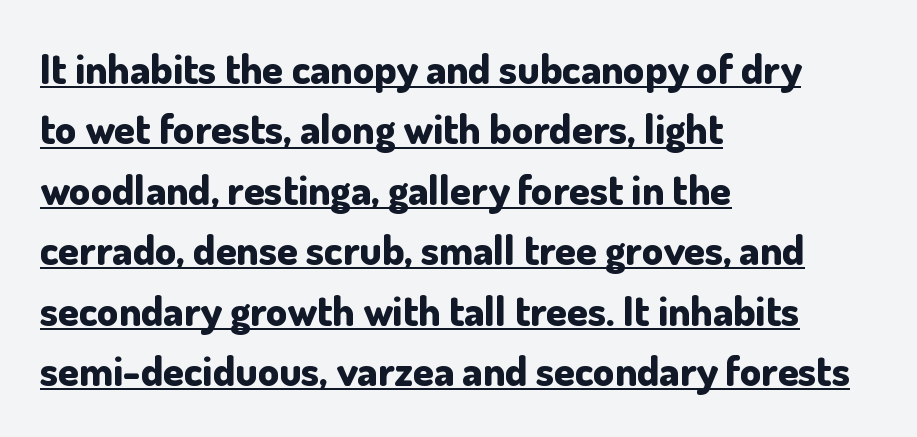
The image shows 42 px bold sans-serif type, upright; set left-aligned, normal line spacing (1.44x), normal letter spacing, underlined; low stroke contrast and a small x-height.
